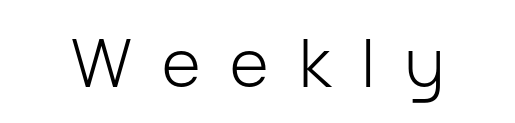
The image shows 66 px light sans-serif type, upright; set unusually wide letter spacing (+0.46 em), not underlined; low stroke contrast and a medium x-height.
